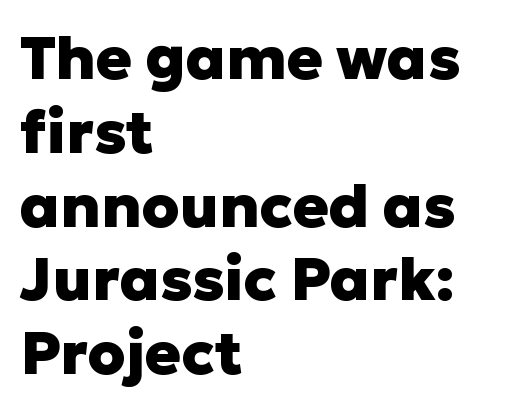
{"serif": "no", "italic": "no", "bold": "yes", "weight": "heavy", "width": "normal", "stroke_contrast": "low", "x_height": "medium", "monospaced": "no", "underline": "no", "align": "left", "line_spacing_ratio": 1.23, "letter_spacing": "normal", "letter_spacing_em": 0.0, "glyph_px": 60}
